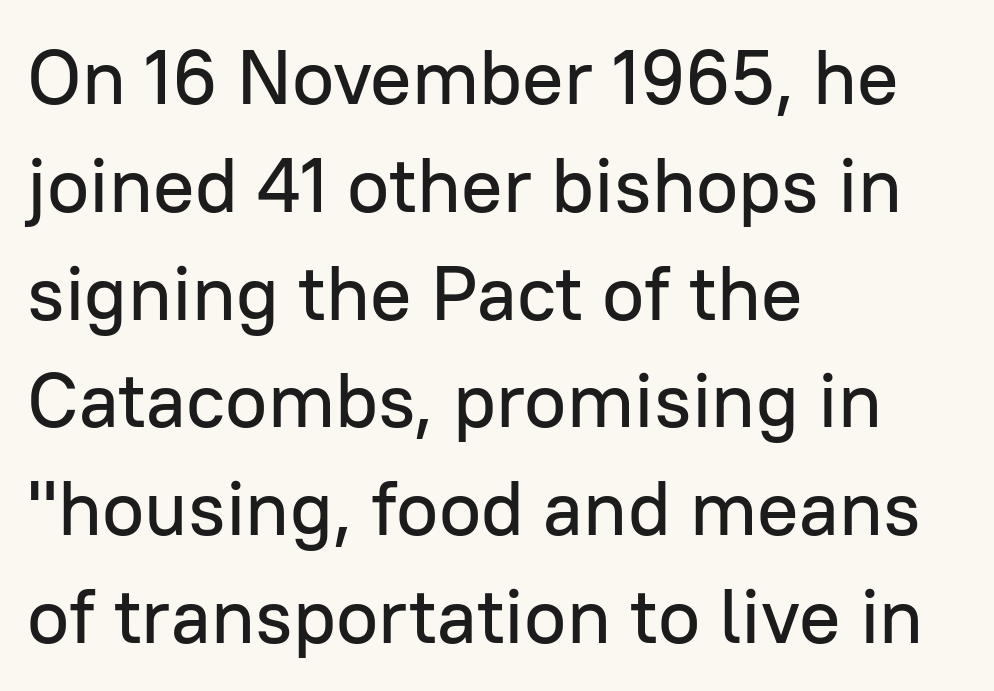
The space between consecutive lines is moderate. The passage shown is not underscored anywhere. The face used here is a sans, in the tradition of grotesques and geometrics. Observe the ordinary spacing: letters are neighbours, not strangers. The lettering stays uniformly vertical, giving the passage a roman look.
